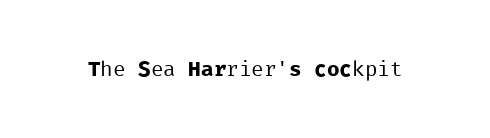
Q: Is the text bold? A: No.
Q: Is the text italic (slanted)? A: No, it is upright.
Q: Is the text underlined? A: No.
Q: Is the spacing between letters normal or unusually wide? A: Normal.
